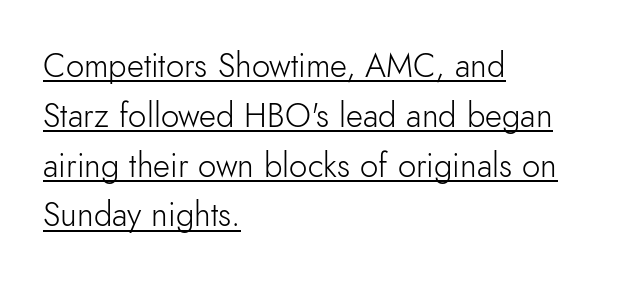
Q: Is the text bold? A: No.
Q: Is the text italic (slanted)? A: No, it is upright.
Q: Is the typeface a serif or a sans-serif typeface? A: Sans-serif.
Q: Is the text underlined? A: Yes.
Q: How is the paragraph aligned? A: Left-aligned.
Q: Is the spacing between letters normal or unusually wide? A: Normal.
Q: Is the spacing between lines tight, normal or loose? A: Normal.
Q: Width (condensed, normal, or wide)? A: Normal.
Q: Stroke contrast? A: Low.
Q: x-height? A: Small.
Q: Monospaced? A: No.
